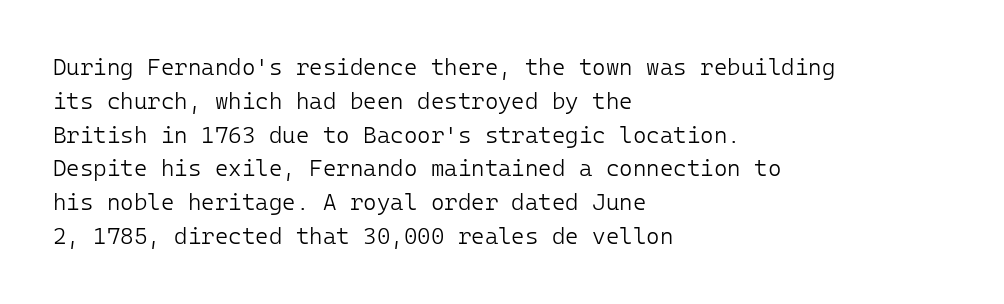
Just letters on the line, the space beneath them empty. Evenly set lines give the paragraph a standard silhouette. Heft: none added — not bold. Notice how the passage keeps a crisp vertical edge on the left only. No extra tracking has been applied to these lines. A roman cut, with each character standing at attention.
